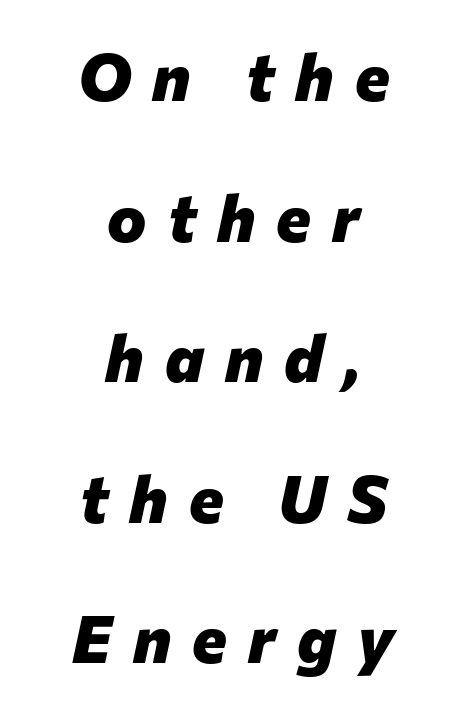
The glyphs have the mass of a bold cut. The passage shown has open, widely tracked lettering throughout. Beneath every word, the page is bare. The passage shown is typed in a proportional face where columns would drift. Typeset on center — no edge is straight. Does the leading feel generous? Absolutely, it's lavish.
